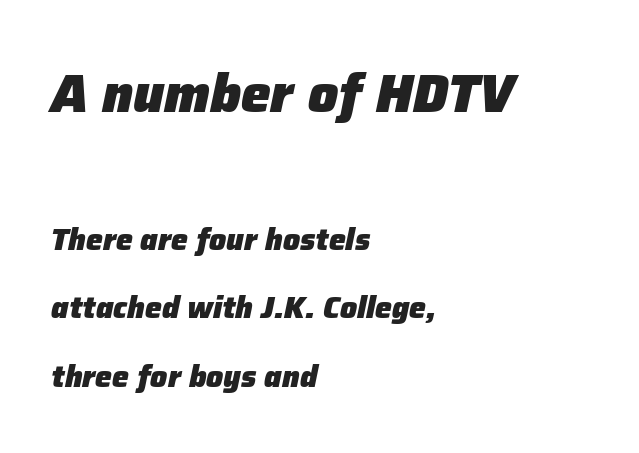
Here the designer chose a conventional face with non-uniform glyph widths. Each row of text sits above clean, open space. Nobody touched the tracking dial on this one. Rows of type keep a wide berth in the vertical direction.
